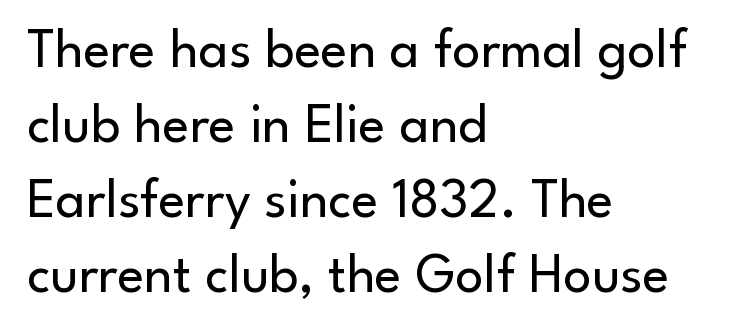
{"serif": "no", "italic": "no", "bold": "no", "weight": "regular", "width": "normal", "stroke_contrast": "low", "x_height": "small", "monospaced": "no", "underline": "no", "align": "left", "line_spacing": "normal", "line_spacing_ratio": 1.34, "letter_spacing": "normal", "letter_spacing_em": 0.0, "glyph_px": 56}
